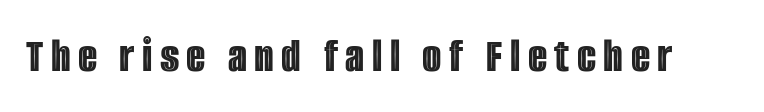
{"italic": "no", "width": "condensed", "x_height": "large", "monospaced": "no", "underline": "no", "glyph_px": 50}
